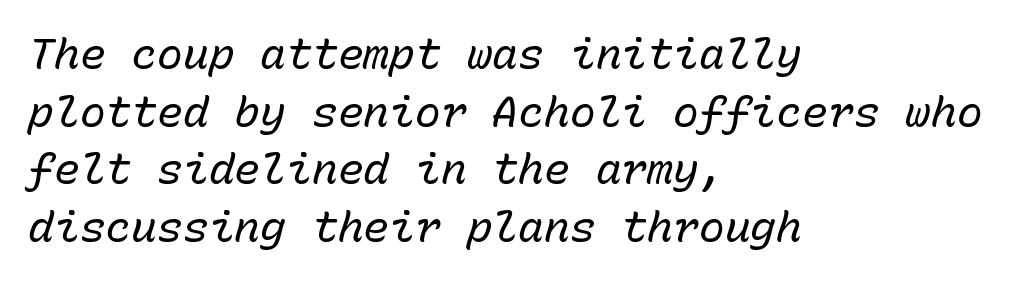
Each row of text sits above clean, open space. The rendering uses typewriter-style spacing with identical character cells. Horizontally, the lines are justified to the leading edge only. Rendered with sloped, italic letterforms.
